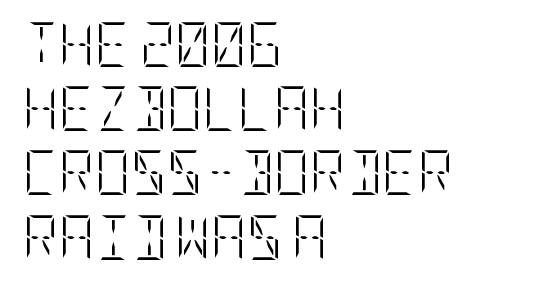
Tracking value appears to be zero — textbook default spacing. Unbolded letterforms with no extra heft. You can tell it's not italic because the verticals are truly vertical. Notice how descenders clear the ascenders below comfortably — that's standard leading.
